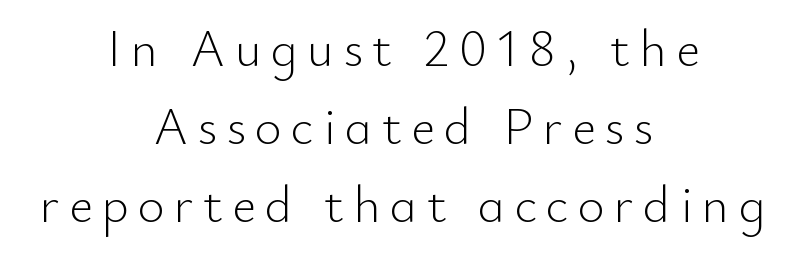
Q: Is the text bold? A: No.
Q: Is the text italic (slanted)? A: No, it is upright.
Q: Is the typeface a serif or a sans-serif typeface? A: Sans-serif.
Q: Is the text underlined? A: No.
Q: How is the paragraph aligned? A: Centered.
Q: Is the spacing between lines tight, normal or loose? A: Normal.
Q: Width (condensed, normal, or wide)? A: Normal.
Q: Stroke contrast? A: Low.
Q: x-height? A: Small.
Q: Monospaced? A: No.
